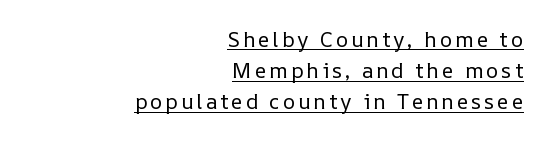
{"italic": "no", "bold": "no", "underline": "yes", "align": "right", "line_spacing": "normal", "line_spacing_ratio": 1.48, "glyph_px": 21}
